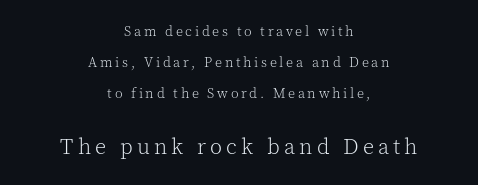
{"italic": "no", "bold": "no", "underline": "no", "align": "center", "line_spacing": "loose", "line_spacing_ratio": 2.2, "larger_block": "second", "size_ratio": 1.57, "glyph_px": 22}
